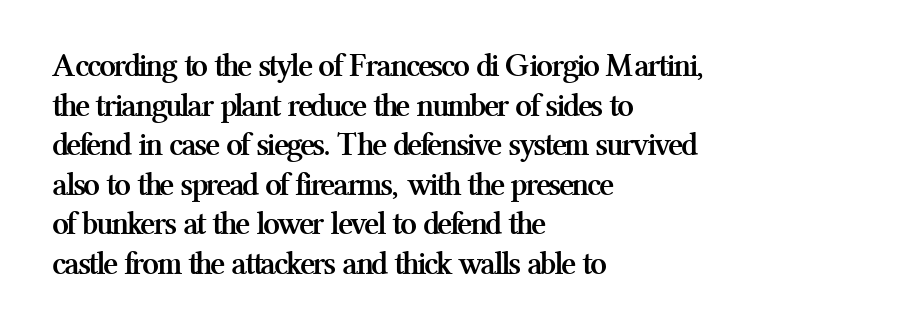
Q: Is the text bold? A: Yes.
Q: Is the text italic (slanted)? A: No, it is upright.
Q: Is the typeface a serif or a sans-serif typeface? A: Serif.
Q: Is the text underlined? A: No.
Q: How is the paragraph aligned? A: Left-aligned.
Q: Is the spacing between letters normal or unusually wide? A: Normal.
Q: Width (condensed, normal, or wide)? A: Normal.
Q: Stroke contrast? A: Medium.
Q: x-height? A: Medium.
Q: Monospaced? A: No.
